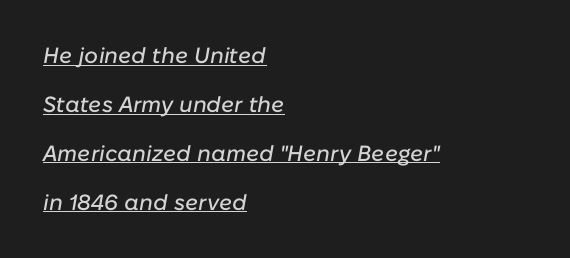
Q: Is the text italic (slanted)? A: Yes, it leans right by about 10 degrees.
Q: Is the text underlined? A: Yes.
Q: How is the paragraph aligned? A: Left-aligned.
Q: Is the spacing between letters normal or unusually wide? A: Normal.
Q: Is the spacing between lines tight, normal or loose? A: Loose.
